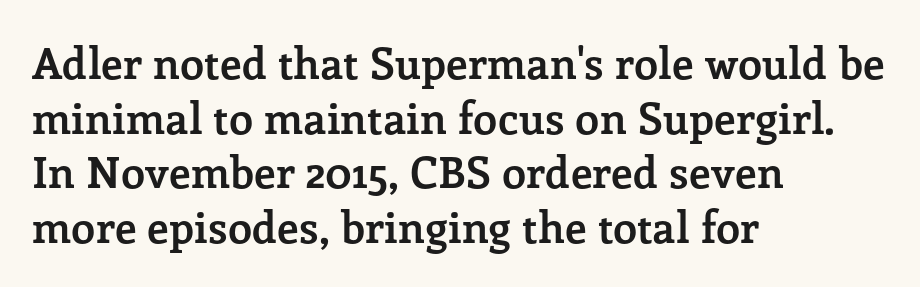
Q: Is the text bold? A: Yes.
Q: Is the text italic (slanted)? A: No, it is upright.
Q: Is the typeface a serif or a sans-serif typeface? A: Serif.
Q: Is the text underlined? A: No.
Q: How is the paragraph aligned? A: Left-aligned.
Q: Is the spacing between letters normal or unusually wide? A: Normal.
Q: Is the spacing between lines tight, normal or loose? A: Normal.
Q: Width (condensed, normal, or wide)? A: Normal.
Q: Stroke contrast? A: Low.
Q: x-height? A: Medium.
Q: Monospaced? A: No.
